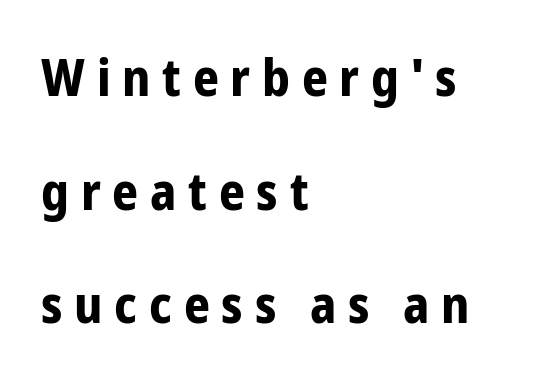
{"serif": "no", "italic": "no", "bold": "yes", "weight": "bold", "width": "condensed", "stroke_contrast": "low", "x_height": "medium", "monospaced": "no", "underline": "no", "align": "left", "line_spacing": "loose", "line_spacing_ratio": 2.23, "letter_spacing": "wide", "letter_spacing_em": 0.23, "glyph_px": 51}
